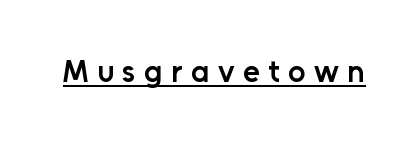
Unlike italic type, these characters show no tilt at all. Weight: semibold (demi). The characters display no serif detailing; their extremities are plain. Has an underline been added? It has. The face used here is proportionally spaced, like ordinary book or web type.
